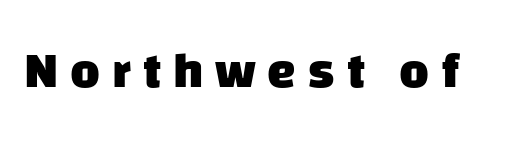
The image shows 51 px heavy sans-serif type; set unusually wide letter spacing (+0.23 em), not underlined; low stroke contrast and a large x-height.
